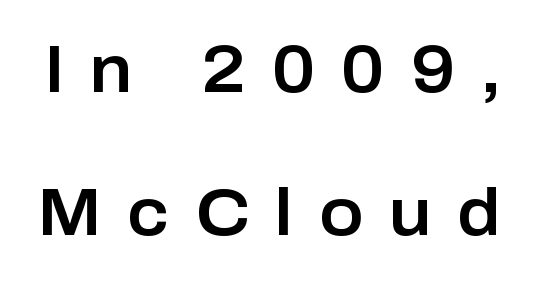
{"serif": "no", "italic": "no", "width": "normal", "stroke_contrast": "low", "x_height": "medium", "monospaced": "no", "underline": "no", "line_spacing": "loose", "line_spacing_ratio": 2.17, "letter_spacing": "wide", "letter_spacing_em": 0.39, "glyph_px": 66}
